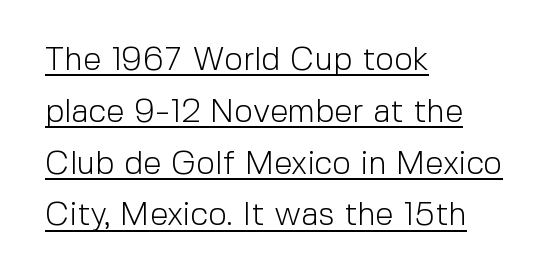
The image shows 33 px light sans-serif type, upright; set left-aligned, normal line spacing (1.57x), normal letter spacing, underlined; a medium x-height.
